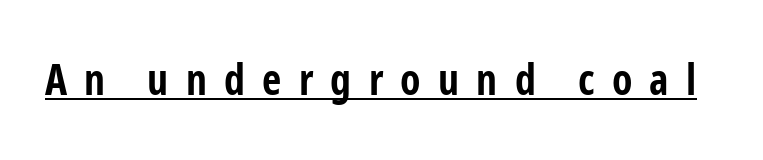
{"serif": "no", "italic": "no", "bold": "yes", "weight": "bold", "width": "condensed", "stroke_contrast": "low", "x_height": "medium", "monospaced": "no", "underline": "yes", "letter_spacing": "wide", "letter_spacing_em": 0.41, "glyph_px": 42}
